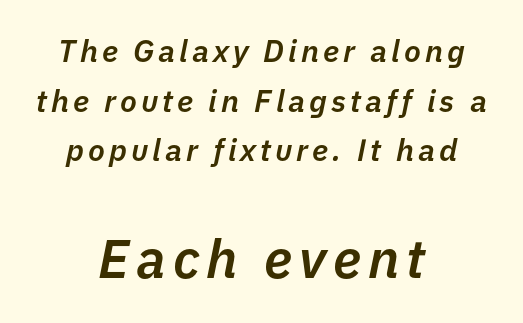
Q: Is the text bold? A: Semi-bold.
Q: Is the text italic (slanted)? A: Yes, it leans right by about 11 degrees.
Q: Is the text underlined? A: No.
Q: How is the paragraph aligned? A: Centered.
Q: Is the spacing between lines tight, normal or loose? A: Normal.
Q: Which block of text is set in a larger size, the first (top) or the second (bottom)? A: The second (bottom) one.
Q: Width (condensed, normal, or wide)? A: Normal.
Q: Stroke contrast? A: Low.
Q: x-height? A: Medium.
Q: Monospaced? A: No.
